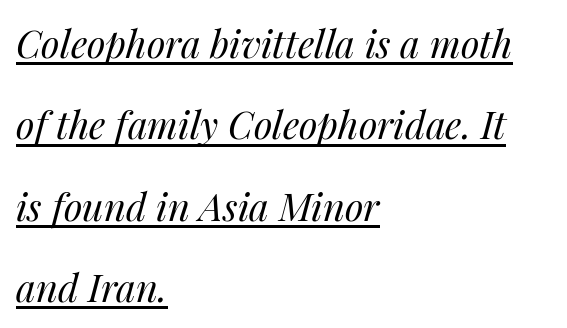
The image shows 38 px regular-weight type, italic (leaning right); set left-aligned, loose line spacing (2.14x), normal letter spacing, underlined; medium stroke contrast and a medium x-height.
